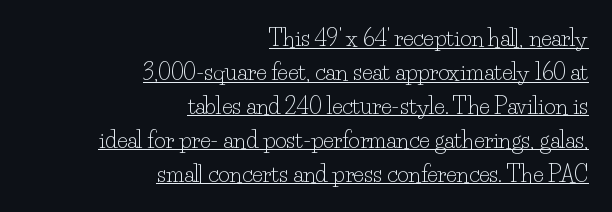
Q: Is the text bold? A: No.
Q: Is the text italic (slanted)? A: No, it is upright.
Q: Is the text underlined? A: Yes.
Q: How is the paragraph aligned? A: Right-aligned.
Q: Is the spacing between letters normal or unusually wide? A: Normal.
Q: Is the spacing between lines tight, normal or loose? A: Normal.
